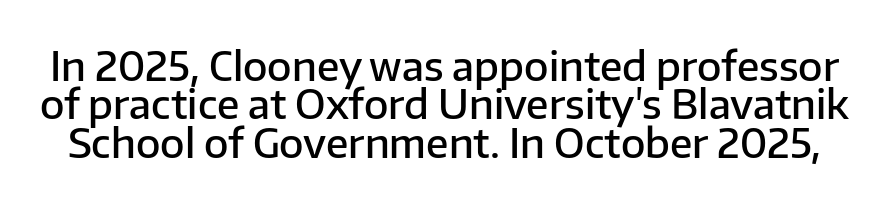
{"serif": "no", "italic": "no", "bold": "semi", "weight": "semibold", "width": "normal", "stroke_contrast": "low", "x_height": "medium", "monospaced": "no", "underline": "no", "line_spacing": "tight", "line_spacing_ratio": 0.96, "letter_spacing": "normal", "letter_spacing_em": 0.0, "glyph_px": 40}
